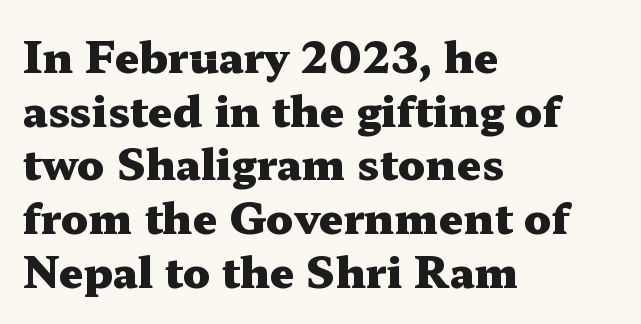
Casual observation: everything's shoved over to the left. Serifs: yes, visible at the terminals of the letterforms. A normal amount of white space separates one row of letters from the next. Any mark beneath the type? The region is blank. The gaps between neighbouring characters are ordinary and unremarkable. As a designer I'd log this as weight 700, bold.
